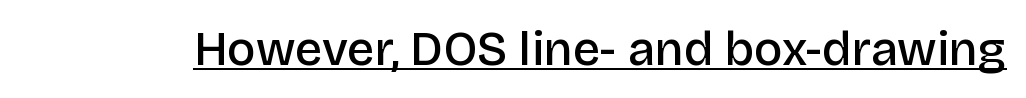
The image shows 48 px semibold sans-serif type, upright; set normal letter spacing, underlined; low stroke contrast and a large x-height.
